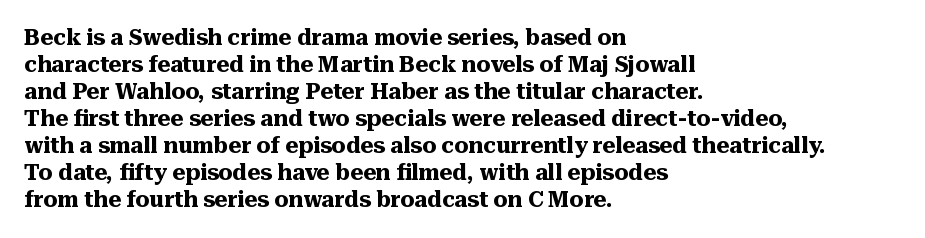
The image shows 22 px bold type, upright; set left-aligned, line spacing 1.23x, normal letter spacing, not underlined.
